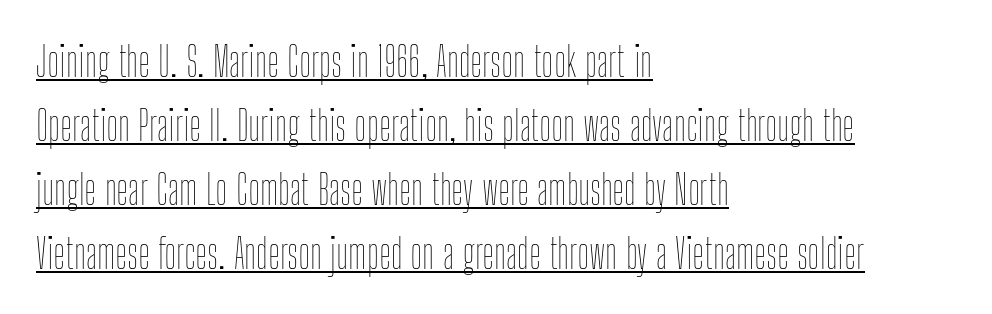
Q: Is the text bold? A: No.
Q: Is the text italic (slanted)? A: No, it is upright.
Q: Is the text underlined? A: Yes.
Q: How is the paragraph aligned? A: Left-aligned.
Q: Is the spacing between letters normal or unusually wide? A: Normal.
Q: Is the spacing between lines tight, normal or loose? A: Normal.
Q: Width (condensed, normal, or wide)? A: Condensed.
Q: Stroke contrast? A: Low.
Q: x-height? A: Medium.
Q: Monospaced? A: No.
